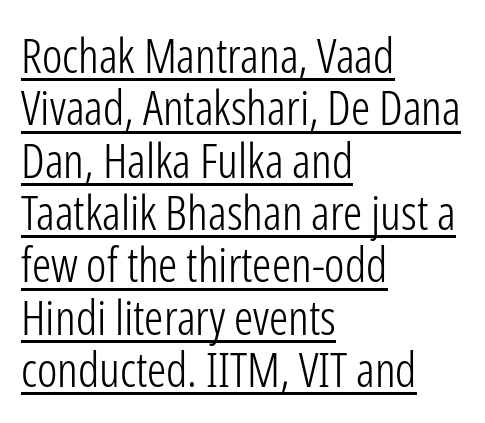
The words here are underlined. Stems and bowls with no extra thickness — not bold. Every stem runs plumb, perpendicular to the baseline. Reading down the column, the eye jumps only a short way to each next line. The letters advance in unequal steps, a hallmark of proportional type. These lines keep a tight, regular rhythm from letter to letter.
